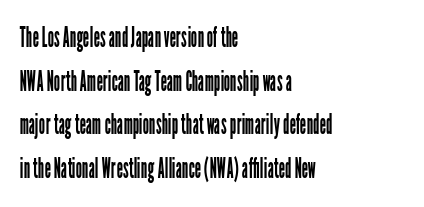
The image shows 28 px regular-weight, condensed sans-serif type, upright; set left-aligned, normal line spacing (1.56x), normal letter spacing, not underlined; low stroke contrast and a medium x-height.
